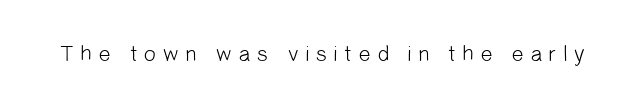
{"bold": "no", "underline": "no", "letter_spacing": "wide", "letter_spacing_em": 0.25, "glyph_px": 22}
